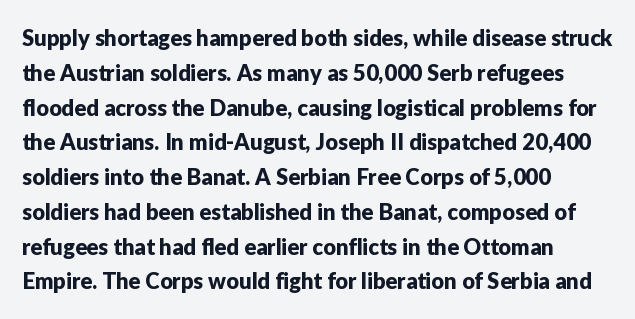
Q: Is the text italic (slanted)? A: No, it is upright.
Q: Is the text underlined? A: No.
Q: How is the paragraph aligned? A: Left-aligned.
Q: Is the spacing between letters normal or unusually wide? A: Normal.
Q: Is the spacing between lines tight, normal or loose? A: Normal.
